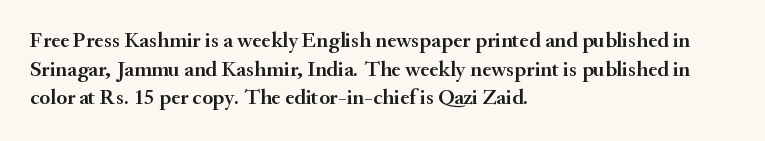
The image shows 22 px text type, upright; set left-aligned, normal line spacing (1.3x), normal letter spacing, not underlined.
